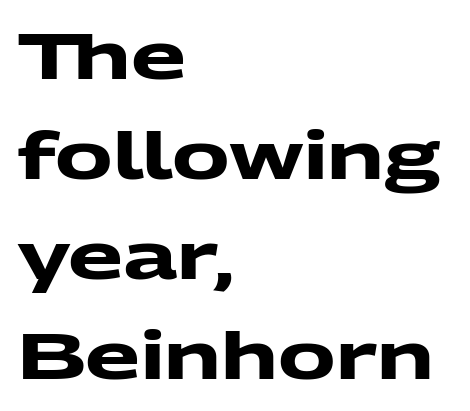
Q: Is the text bold? A: Yes.
Q: Is the typeface a serif or a sans-serif typeface? A: Sans-serif.
Q: Is the text underlined? A: No.
Q: How is the paragraph aligned? A: Left-aligned.
Q: Is the spacing between letters normal or unusually wide? A: Normal.
Q: Is the spacing between lines tight, normal or loose? A: Normal.
Q: Width (condensed, normal, or wide)? A: Wide.
Q: Stroke contrast? A: Medium.
Q: x-height? A: Medium.
Q: Monospaced? A: No.
